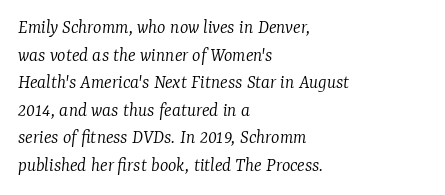
The image shows 20 px text type, italic (leaning right); set left-aligned, normal line spacing (1.38x), normal letter spacing, not underlined.
